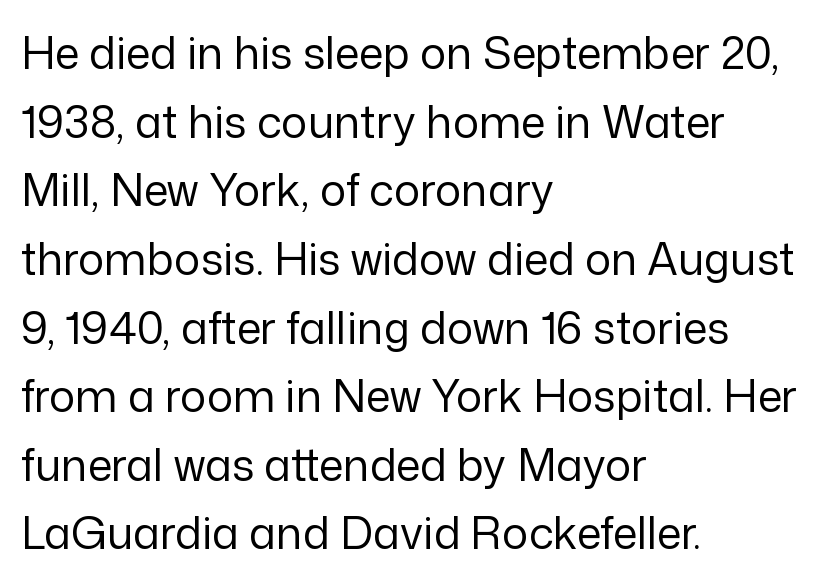
Q: Is the text bold? A: No.
Q: Is the text italic (slanted)? A: No, it is upright.
Q: Is the typeface a serif or a sans-serif typeface? A: Sans-serif.
Q: Is the text underlined? A: No.
Q: How is the paragraph aligned? A: Left-aligned.
Q: Is the spacing between letters normal or unusually wide? A: Normal.
Q: Is the spacing between lines tight, normal or loose? A: Normal.
Q: Width (condensed, normal, or wide)? A: Normal.
Q: Stroke contrast? A: Low.
Q: x-height? A: Medium.
Q: Monospaced? A: No.
